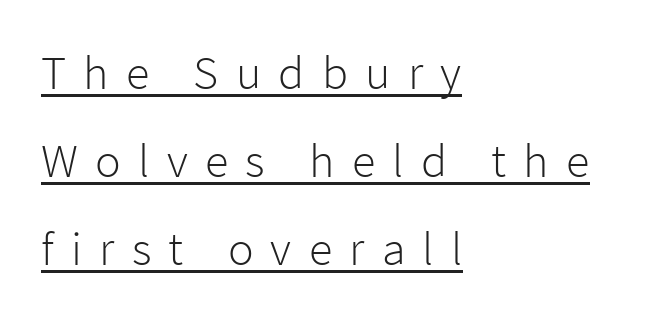
The image shows 48 px light sans-serif type, upright; set left-aligned, line spacing 1.83x, unusually wide letter spacing (+0.36 em), underlined; low stroke contrast and a medium x-height.
